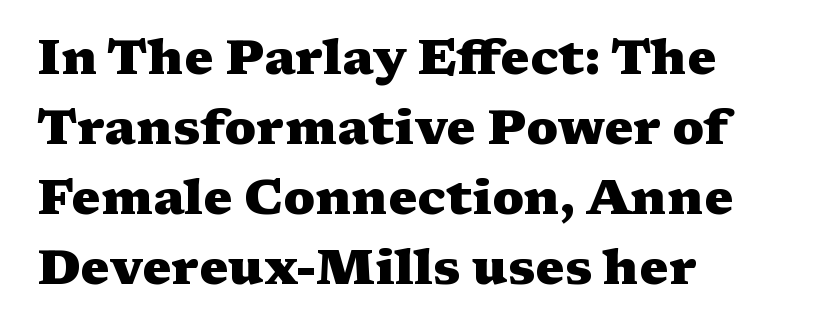
Is this a sans? No — the strokes have serifs. A typesetter would call this leading conventional body-copy spacing. There is no visible air inserted between adjacent glyphs. Notice how thick the strokes are: this is what a full bold looks like. The face used here is proportionally spaced, like ordinary book or web type.
